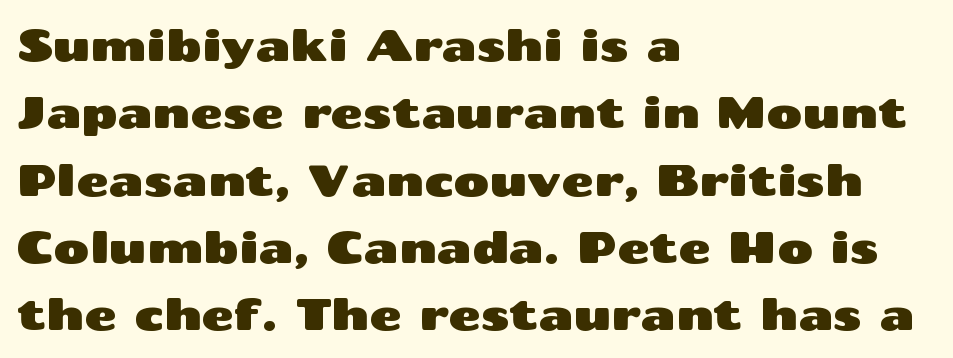
{"serif": "no", "italic": "no", "width": "wide", "stroke_contrast": "medium", "x_height": "medium", "monospaced": "no", "underline": "no", "align": "left", "line_spacing": "normal", "line_spacing_ratio": 1.53, "letter_spacing": "normal", "letter_spacing_em": 0.0, "glyph_px": 44}
